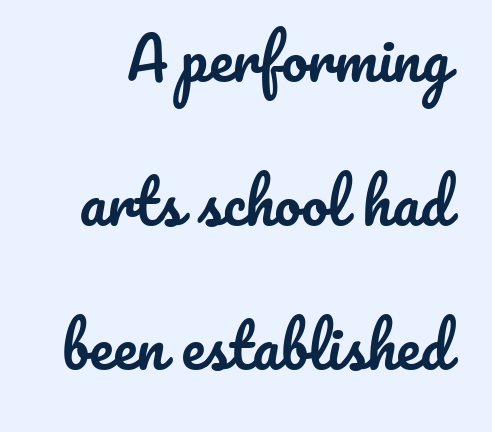
The image shows 59 px text type; set loose line spacing (2.44x), normal letter spacing, not underlined; low stroke contrast and a small x-height.
